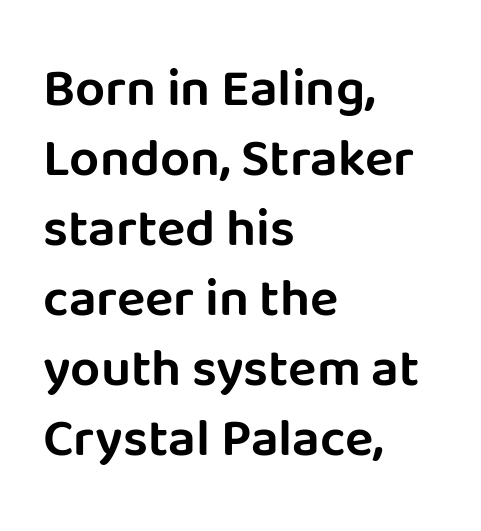
The passage shown stacks its lines at a standard gap. The typography opts for an upright posture over an oblique one. Proportional: the letters do not fall into vertical columns. Grotesque or geometric, the face here clearly has no serifs. The paragraph has a hard left edge and a soft right edge.
